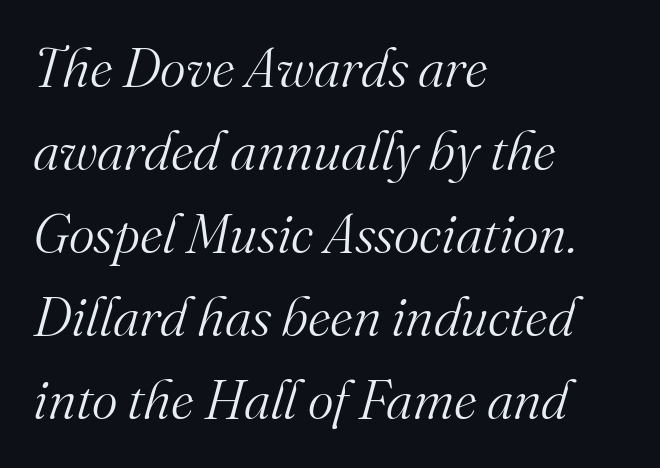
{"serif": "yes", "italic": "yes", "lean": "right", "slant_degrees": 16, "bold": "no", "weight": "light", "width": "normal", "stroke_contrast": "medium", "x_height": "small", "monospaced": "no", "underline": "no", "align": "left", "line_spacing": "normal", "line_spacing_ratio": 1.51, "letter_spacing": "normal", "letter_spacing_em": 0.0, "glyph_px": 55}
